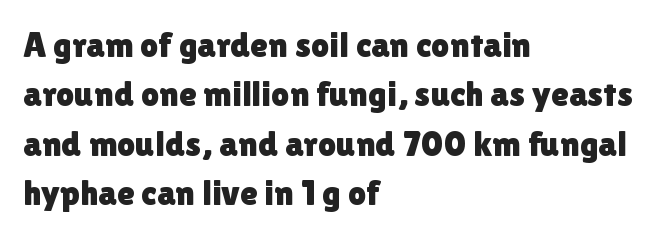
Does extra space separate the letters? No, they use regular spacing. A typesetter would call this proportional, since set widths differ per character. The glyphs in this specimen are sans serif. Every stem runs plumb, perpendicular to the baseline. The rows are spaced the way most documents space them. Bare-footed words on every line.
